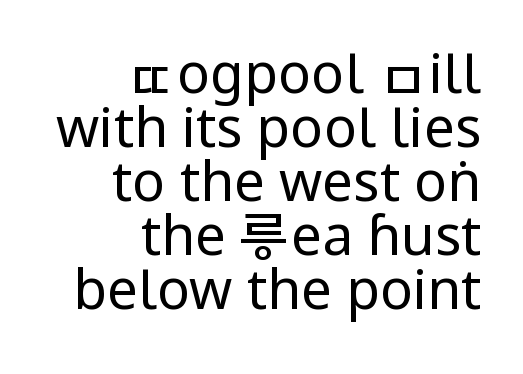
Each letter's strokes conclude bluntly, with no projecting serifs. Casual observation: everything's shoved over to the right. Beneath every word, the page is bare. The weight would be labelled regular, book, light, or lighter still. Posture: straight, roman, zero tilt.
